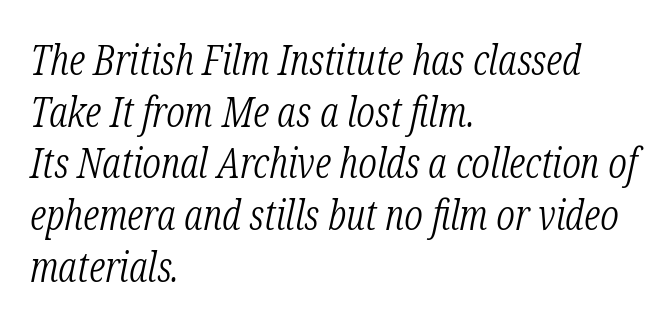
{"serif": "yes", "italic": "yes", "lean": "right", "slant_degrees": 12, "bold": "no", "weight": "light", "width": "condensed", "stroke_contrast": "low", "x_height": "medium", "monospaced": "no", "underline": "no", "align": "left", "line_spacing_ratio": 1.23, "letter_spacing": "normal", "letter_spacing_em": 0.0, "glyph_px": 42}
